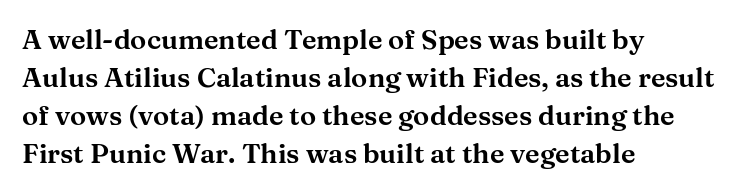
Q: Is the text italic (slanted)? A: No, it is upright.
Q: Is the text underlined? A: No.
Q: How is the paragraph aligned? A: Left-aligned.
Q: Is the spacing between letters normal or unusually wide? A: Normal.
Q: Is the spacing between lines tight, normal or loose? A: Normal.
